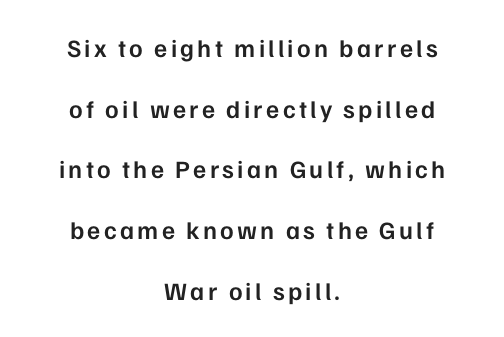
{"italic": "no", "bold": "semi", "underline": "no", "align": "center", "line_spacing": "loose", "line_spacing_ratio": 2.43, "glyph_px": 25}
